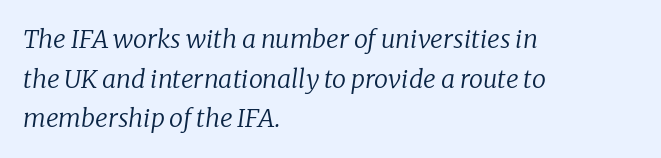
{"italic": "yes", "lean": "right", "slant_degrees": 8, "bold": "no", "underline": "no", "align": "left", "line_spacing": "normal", "line_spacing_ratio": 1.59, "letter_spacing": "normal", "letter_spacing_em": 0.0, "glyph_px": 25}
